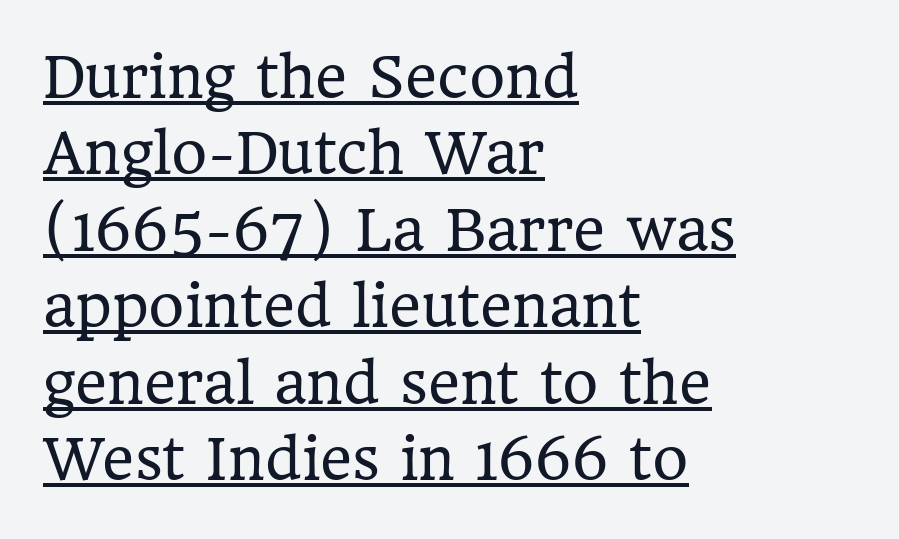
{"serif": "yes", "italic": "no", "bold": "no", "weight": "regular", "width": "normal", "stroke_contrast": "low", "x_height": "medium", "monospaced": "no", "underline": "yes", "align": "left", "line_spacing": "normal", "line_spacing_ratio": 1.39, "letter_spacing": "normal", "letter_spacing_em": 0.0, "glyph_px": 55}
